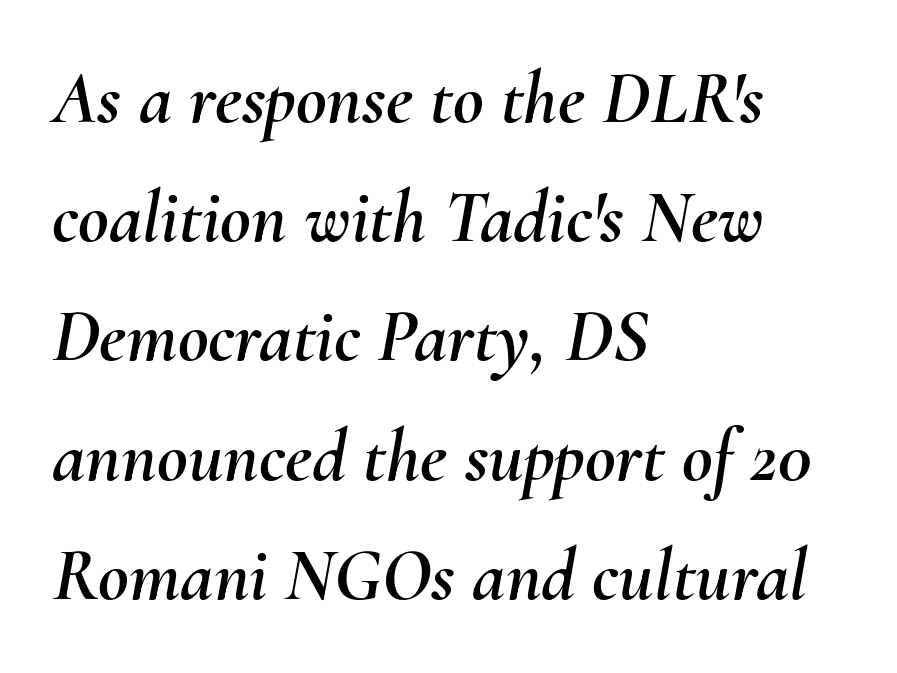
Q: Is the text italic (slanted)? A: Yes, it leans right by about 10 degrees.
Q: Is the text underlined? A: No.
Q: How is the paragraph aligned? A: Left-aligned.
Q: Is the spacing between letters normal or unusually wide? A: Normal.
Q: Is the spacing between lines tight, normal or loose? A: Normal.
Q: Width (condensed, normal, or wide)? A: Normal.
Q: Stroke contrast? A: Medium.
Q: x-height? A: Small.
Q: Monospaced? A: No.
